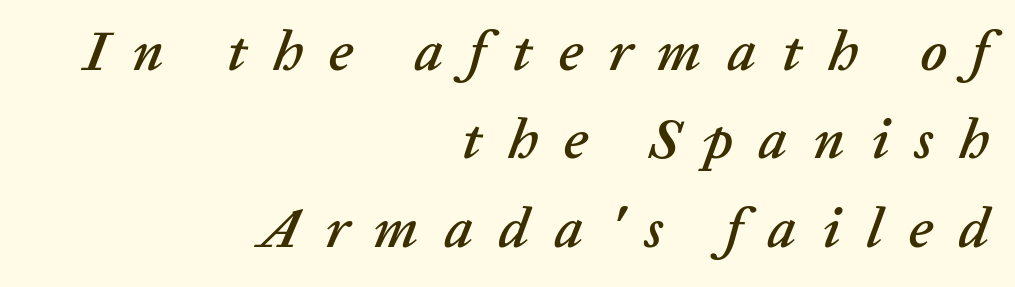
Compared with a flush-left layout, this one pins lines to the opposite, right side. Posture: slanted. Compared with typical body copy, the letter spacing here is much looser. Each letter keeps its own natural width here, so spacing adapts to shape. Check the space under the baseline: it is left empty. What's the leading like? Ordinary, nothing unusual.
